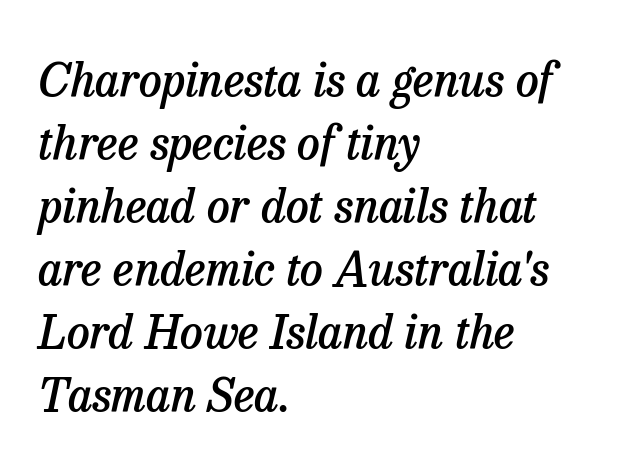
{"serif": "yes", "italic": "yes", "lean": "right", "slant_degrees": 13, "bold": "semi", "weight": "semibold", "width": "normal", "stroke_contrast": "low", "x_height": "medium", "monospaced": "no", "underline": "no", "align": "left", "line_spacing": "normal", "line_spacing_ratio": 1.37, "letter_spacing": "normal", "letter_spacing_em": 0.0, "glyph_px": 46}
